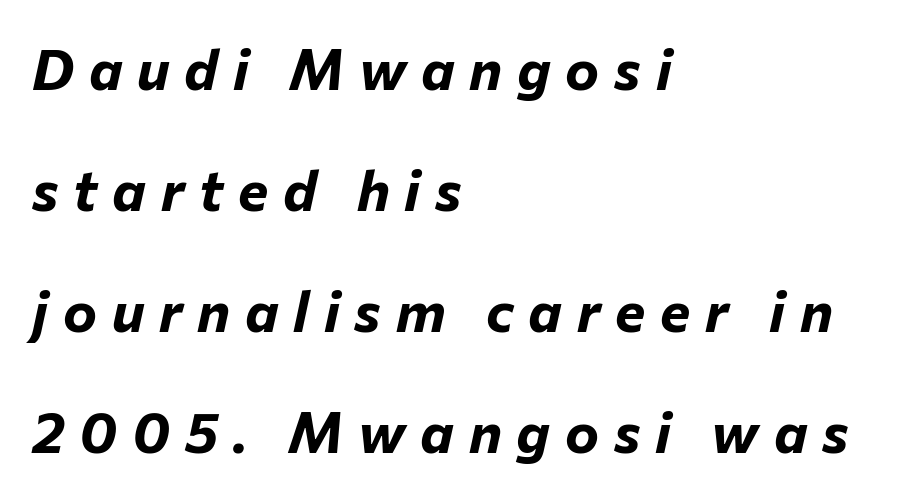
Q: Is the text bold? A: Yes.
Q: Is the text italic (slanted)? A: Yes, it leans right by about 12 degrees.
Q: Is the text underlined? A: No.
Q: How is the paragraph aligned? A: Left-aligned.
Q: Is the spacing between letters normal or unusually wide? A: Unusually wide.
Q: Is the spacing between lines tight, normal or loose? A: Loose.
Q: Width (condensed, normal, or wide)? A: Normal.
Q: Stroke contrast? A: Low.
Q: x-height? A: Medium.
Q: Monospaced? A: No.
